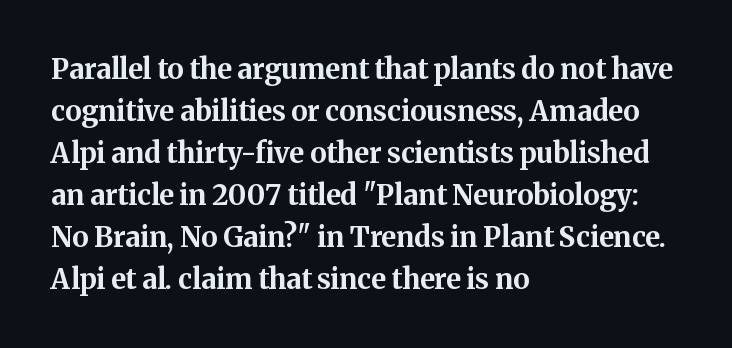
This sample uses a serif face. The lettering holds an erect, upright posture throughout. The typesetter chose a ragged-right arrangement here. Underline: absent.
